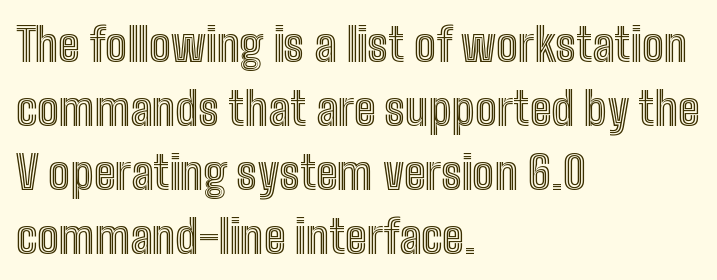
{"italic": "no", "width": "condensed", "x_height": "medium", "monospaced": "no", "underline": "no", "align": "left", "line_spacing": "normal", "line_spacing_ratio": 1.39, "letter_spacing": "normal", "letter_spacing_em": 0.0, "glyph_px": 46}
